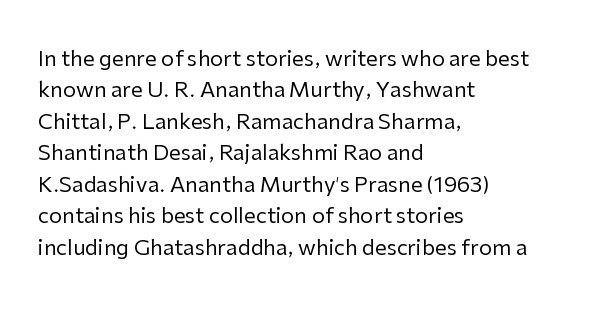
Each row of text sits above clean, open space. Italic? Not at all — the glyphs are vertical. Typeset ragged right — the left edge is the straight one. Each word holds together tightly as a unit, with standard inter-letter gaps. Interline gaps are of average width in this sample.
